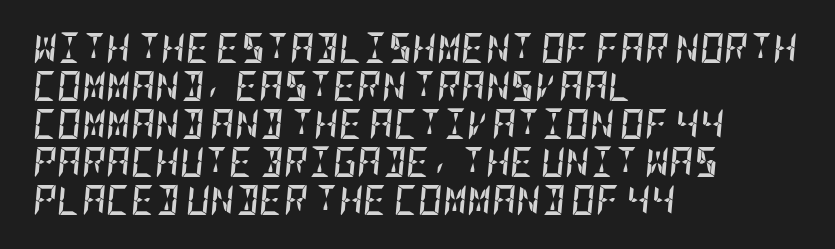
The image shows 30 px semibold, condensed type, italic (leaning right); set left-aligned, normal line spacing (1.27x), normal letter spacing, not underlined; low stroke contrast and a large x-height.
